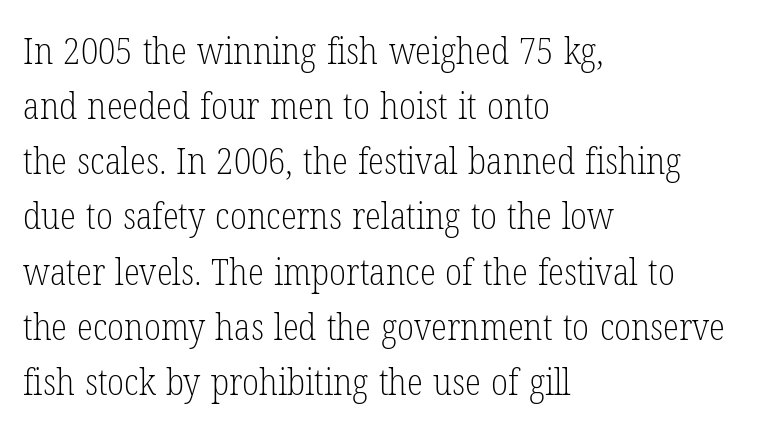
Q: Is the text bold? A: No.
Q: Is the text italic (slanted)? A: No, it is upright.
Q: Is the typeface a serif or a sans-serif typeface? A: Serif.
Q: Is the text underlined? A: No.
Q: How is the paragraph aligned? A: Left-aligned.
Q: Is the spacing between letters normal or unusually wide? A: Normal.
Q: Is the spacing between lines tight, normal or loose? A: Normal.
Q: Width (condensed, normal, or wide)? A: Condensed.
Q: Stroke contrast? A: Low.
Q: x-height? A: Medium.
Q: Monospaced? A: No.
